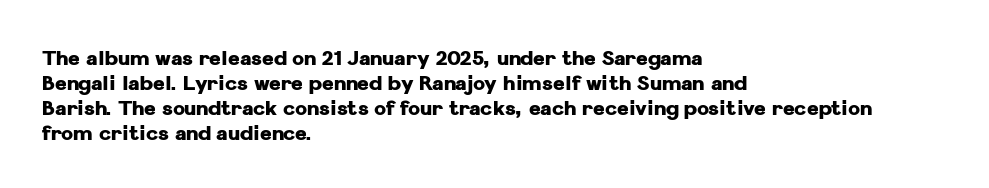
The image shows 20 px bold type, upright; set left-aligned, normal line spacing (1.25x), normal letter spacing, not underlined.
